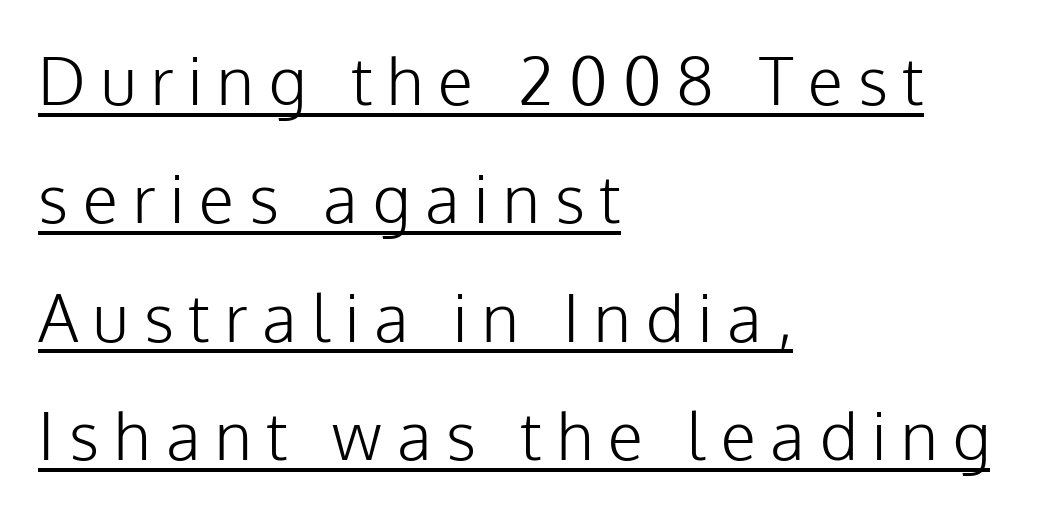
Q: Is the text bold? A: No.
Q: Is the text italic (slanted)? A: No, it is upright.
Q: Is the typeface a serif or a sans-serif typeface? A: Sans-serif.
Q: Is the text underlined? A: Yes.
Q: How is the paragraph aligned? A: Left-aligned.
Q: Is the spacing between letters normal or unusually wide? A: Unusually wide.
Q: Width (condensed, normal, or wide)? A: Normal.
Q: Stroke contrast? A: Low.
Q: x-height? A: Medium.
Q: Monospaced? A: No.
